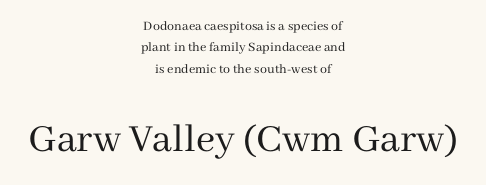
The image shows 42 px regular-weight serif type, upright; set centered, normal line spacing (1.52x), normal letter spacing, not underlined; the second (bottom) block is 3.0x larger; medium stroke contrast and a medium x-height.
